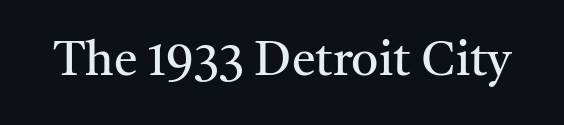
Check the space under the baseline: it is left empty. Do the letters lean? They stand straight. This sample uses plain, unmodified letter spacing. The type family on display is of the serif kind.
